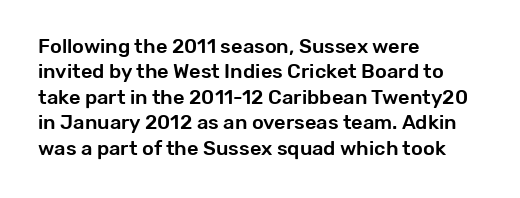
The image shows 20 px text type, upright; set left-aligned, normal line spacing (1.27x), normal letter spacing, not underlined.
